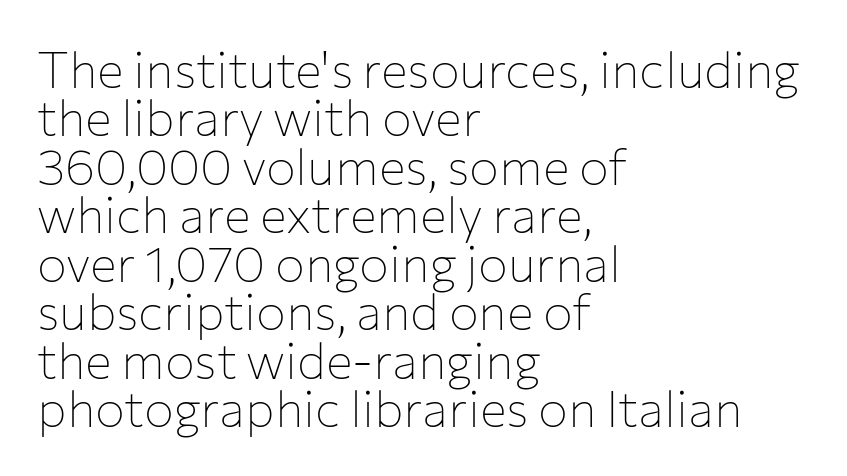
In terms of leading, this rendering errs on the cramped side. These glyphs show unthickened strokes, regular width or finer. The rendering anchors every line to the left-hand side. Tall strokes in this sample are plumb rather than angled. Spacing verdict: proportional, widths tailored to each character.
